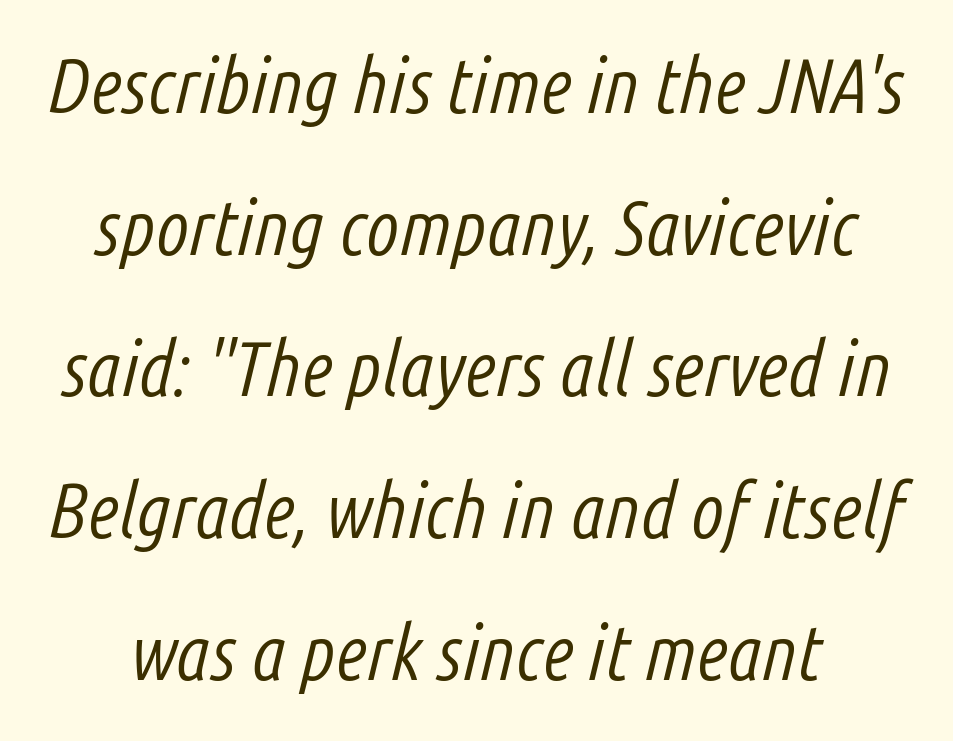
Q: Is the text bold? A: No.
Q: Is the text italic (slanted)? A: Yes, it leans right by about 14 degrees.
Q: Is the text underlined? A: No.
Q: Is the spacing between letters normal or unusually wide? A: Normal.
Q: Width (condensed, normal, or wide)? A: Condensed.
Q: Stroke contrast? A: Low.
Q: x-height? A: Medium.
Q: Monospaced? A: No.
